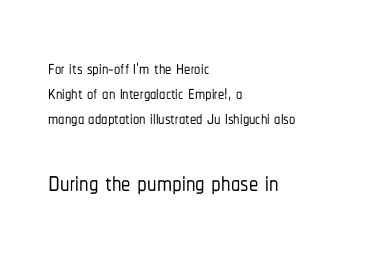
{"serif": "no", "italic": "no", "width": "condensed", "stroke_contrast": "low", "x_height": "medium", "monospaced": "no", "underline": "no", "align": "left", "line_spacing": "tight", "line_spacing_ratio": 1.01, "letter_spacing": "normal", "letter_spacing_em": 0.0, "larger_block": "second", "size_ratio": 1.48, "glyph_px": 37}
